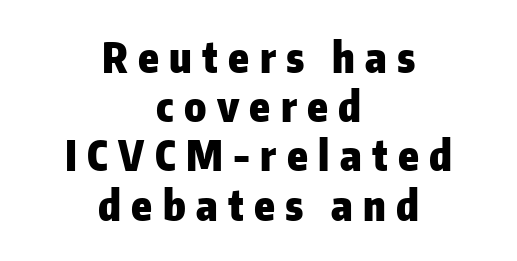
The image shows 41 px heavy sans-serif type, upright; set centered, line spacing 1.2x, unusually wide letter spacing (+0.25 em), not underlined; low stroke contrast and a medium x-height.
